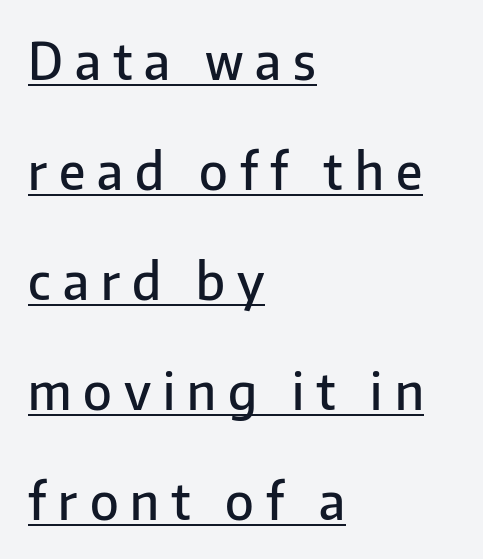
The image shows 50 px semibold sans-serif type, upright; set left-aligned, loose line spacing (2.2x), unusually wide letter spacing (+0.24 em), underlined; low stroke contrast and a medium x-height.
